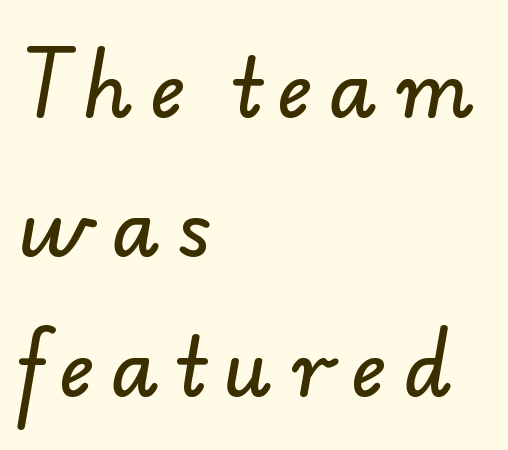
This rendering widens character spacing well past its baseline value. Each line starts at the same left margin while the right side varies. Each letter's strokes conclude bluntly, with no projecting serifs. Think of a printed novel: that variable character pitch is what you see here. Descenders hang freely into open space.
